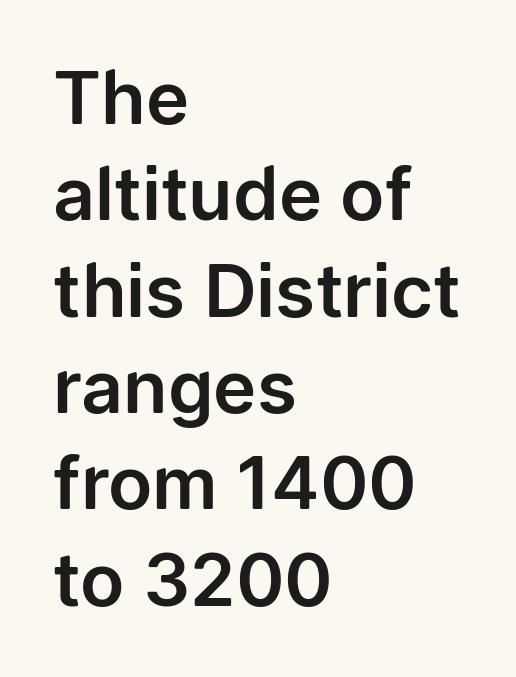
Spacing verdict: proportional, widths tailored to each character. The letters stand upright; this is a roman face. This sample is left-justified, so line endings fall wherever the words run out. The gaps between neighbouring characters are ordinary and unremarkable. You can tell from the bare stems that sans-serif type was used. Nobody drew a line under any word here.
